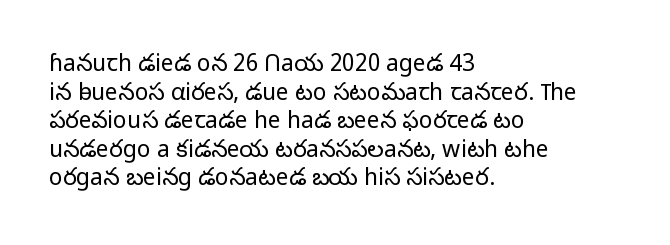
Q: Is the text bold? A: No.
Q: Is the text italic (slanted)? A: No, it is upright.
Q: Is the text underlined? A: No.
Q: How is the paragraph aligned? A: Left-aligned.
Q: Is the spacing between letters normal or unusually wide? A: Normal.
